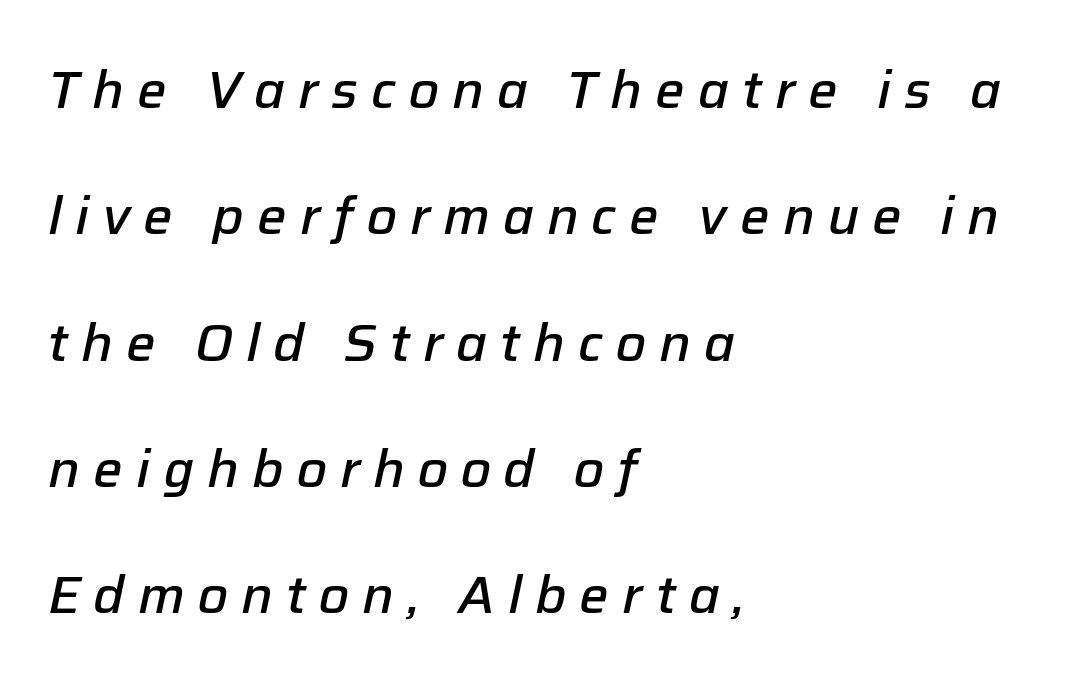
The image shows 52 px semibold type, italic (leaning right); set left-aligned, loose line spacing (2.43x), unusually wide letter spacing (+0.25 em), not underlined; low stroke contrast and a medium x-height.
